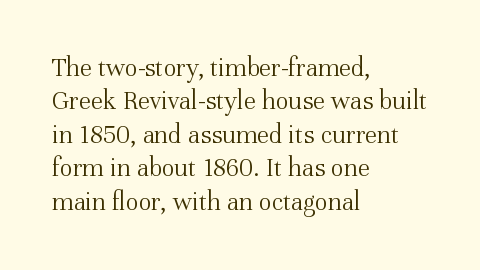
The image shows 27 px text type, upright; set left-aligned, line spacing 1.24x, normal letter spacing, not underlined.
